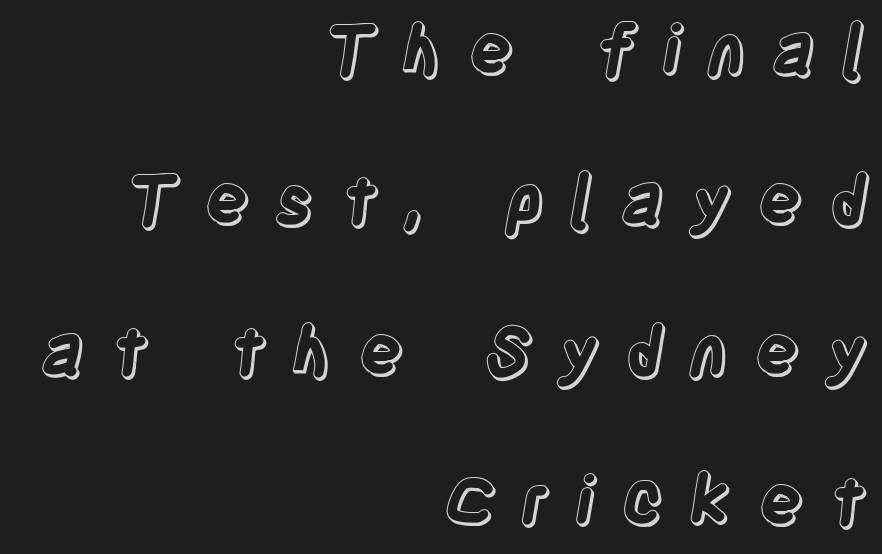
{"width": "condensed", "x_height": "large", "monospaced": "no", "underline": "no", "align": "right", "line_spacing": "loose", "line_spacing_ratio": 2.21, "letter_spacing": "wide", "letter_spacing_em": 0.36, "glyph_px": 68}
